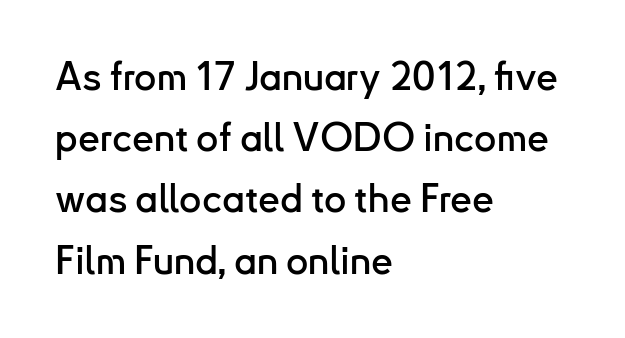
{"serif": "no", "italic": "no", "width": "normal", "stroke_contrast": "low", "x_height": "small", "monospaced": "no", "underline": "no", "align": "left", "line_spacing": "normal", "line_spacing_ratio": 1.57, "letter_spacing": "normal", "letter_spacing_em": 0.0, "glyph_px": 39}
